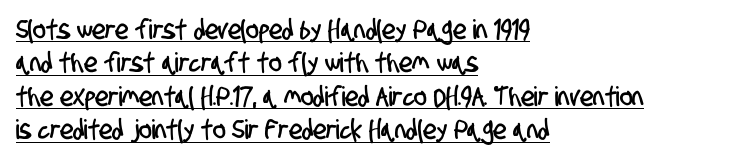
Words appear dense and cohesive because spacing is normal. Each line starts at the same left margin while the right side varies. A rule runs beneath these lines of type.
